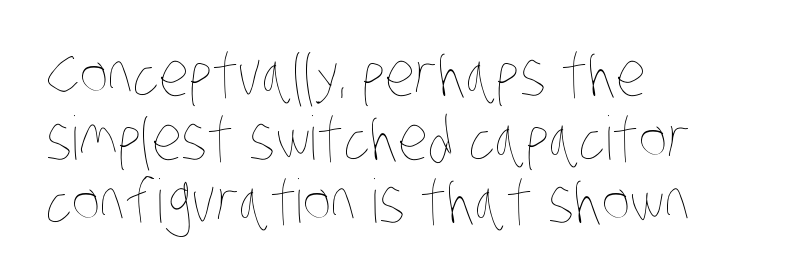
{"bold": "no", "weight": "thin", "width": "condensed", "stroke_contrast": "low", "x_height": "large", "monospaced": "no", "underline": "no", "align": "left", "line_spacing": "tight", "line_spacing_ratio": 1.06, "letter_spacing": "normal", "letter_spacing_em": 0.0, "glyph_px": 60}
